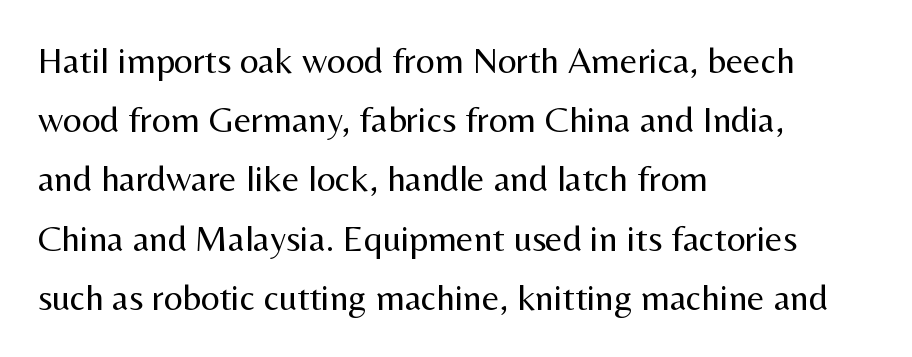
The image shows 37 px regular-weight sans-serif type, upright; set left-aligned, normal line spacing (1.6x), normal letter spacing, not underlined; medium stroke contrast and a medium x-height.
